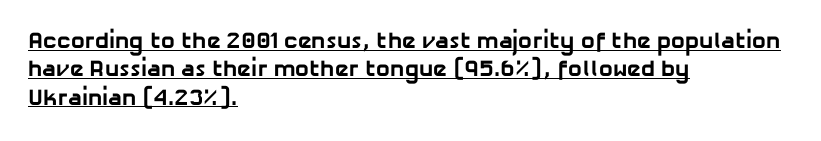
Q: Is the text bold? A: Yes.
Q: Is the text underlined? A: Yes.
Q: How is the paragraph aligned? A: Left-aligned.
Q: Is the spacing between letters normal or unusually wide? A: Normal.
